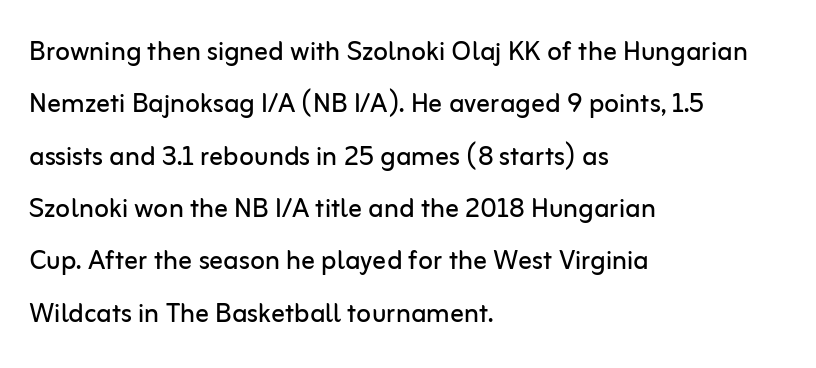
The image shows 34 px regular-weight sans-serif type, upright; set left-aligned, normal line spacing (1.54x), normal letter spacing, not underlined; low stroke contrast and a medium x-height.
